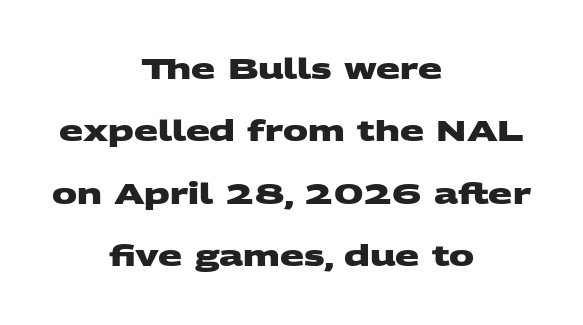
Line spacing here is loose. Descenders hang freely into open space. Grotesque or geometric, the face here clearly has no serifs. In CSS terms this would be text-align: center.
